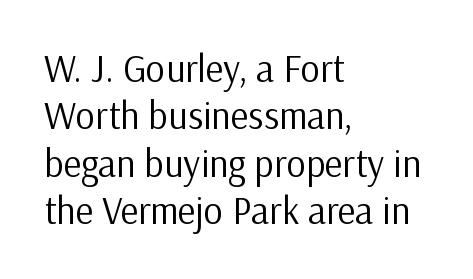
{"serif": "no", "italic": "no", "bold": "no", "weight": "regular", "width": "normal", "stroke_contrast": "low", "x_height": "medium", "monospaced": "no", "underline": "no", "align": "left", "line_spacing": "normal", "line_spacing_ratio": 1.25, "letter_spacing": "normal", "letter_spacing_em": 0.0, "glyph_px": 38}
